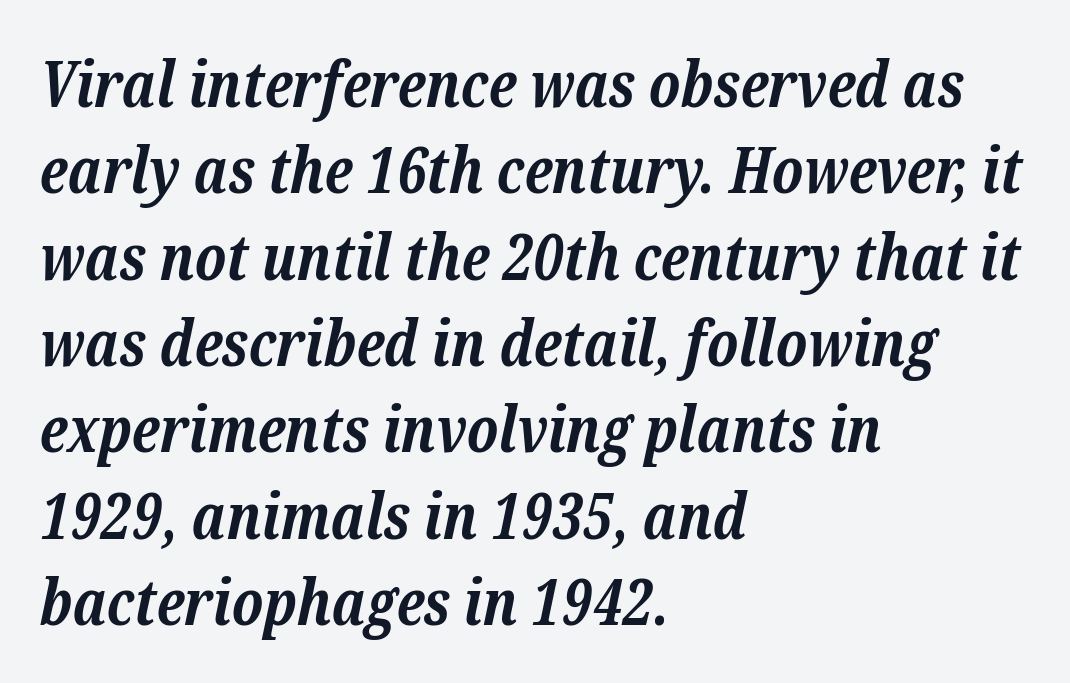
The string is rendered with underlining switched off. The letters are slanted; this is an italic face. Characters follow at the spacing the type designer built in. Serif or sans? Serif — the stroke terminals have little feet. The passage shown is typed in a proportional face where columns would drift.
